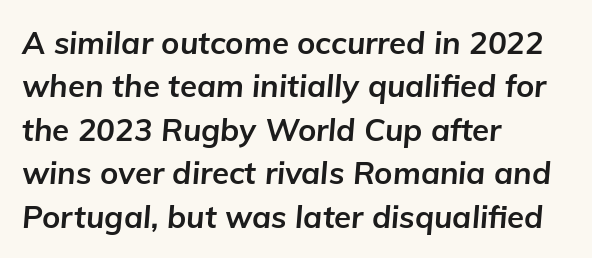
Left-aligned paragraph, ragged on the right. The letters are slanted; this is an italic face. The words here are not underlined. Emphasis by weight is at full strength: bold. Do the characters align in a grid? No, the font is proportional. Vertical spacing — default.
